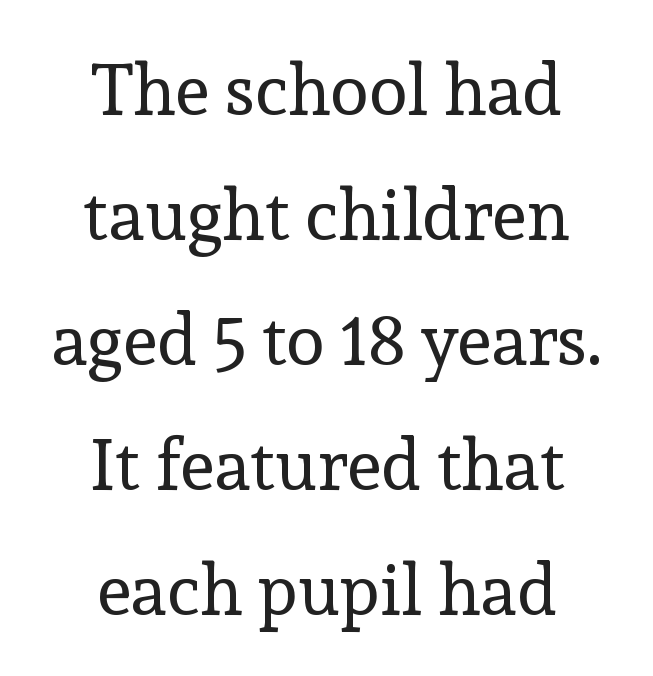
The image shows 71 px regular-weight serif type, upright; set centered, line spacing 1.76x, normal letter spacing, not underlined; a medium x-height.
